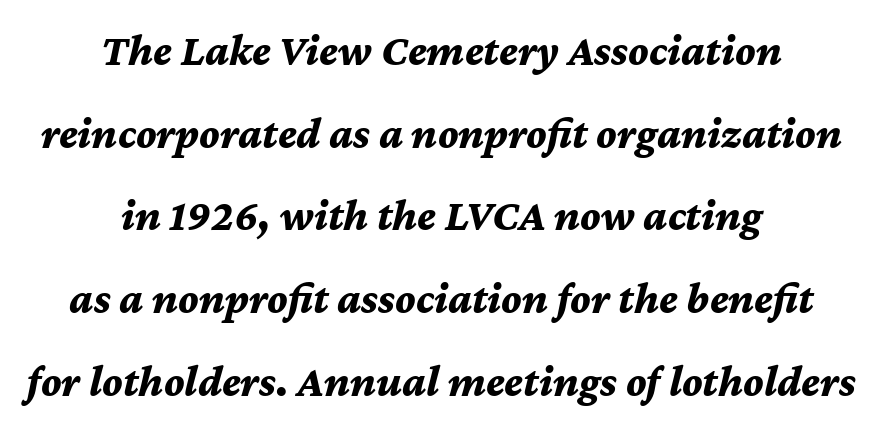
The image shows 44 px bold type, italic (leaning right); set centered, line spacing 1.88x, normal letter spacing, not underlined; medium stroke contrast and a medium x-height.
